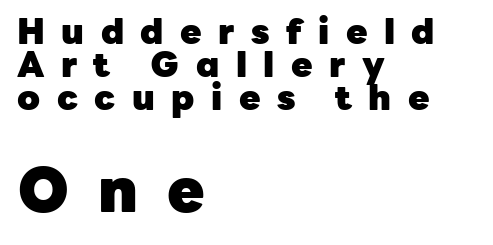
Is this a fixed-width face? No — the glyphs have proportional, varying widths. Lines of text with bare space underneath. The lines are quadded left. Weight: bold. Nope, not italic — everything's standing straight. Scale increases going downward across the two blocks.
